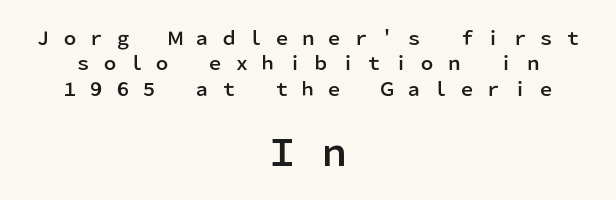
{"serif": "no", "italic": "no", "width": "normal", "stroke_contrast": "low", "x_height": "medium", "monospaced": "no", "underline": "no", "align": "center", "line_spacing": "normal", "line_spacing_ratio": 1.41, "letter_spacing": "wide", "letter_spacing_em": 0.47, "larger_block": "second", "size_ratio": 2.0, "glyph_px": 36}
